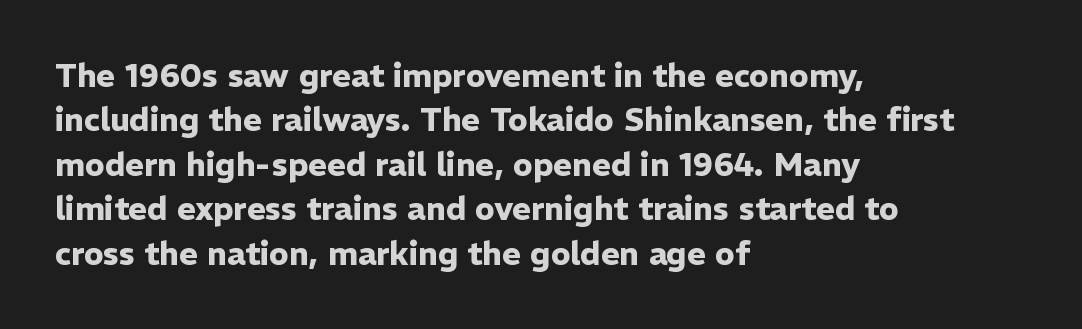
Nobody touched the tracking dial on this one. The letters advance in unequal steps, a hallmark of proportional type. Every character sits straight up, as roman type does. Thick stems and heavy bowls — unmistakably bold. The rows are spaced the way most documents space them. This rendering features lettering with no underline.
